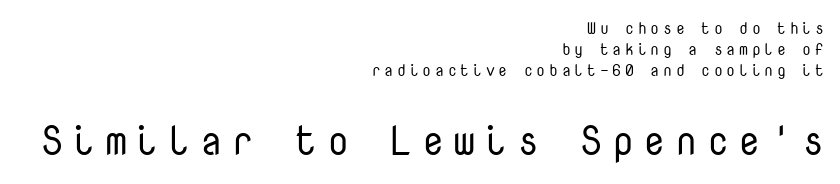
{"serif": "no", "italic": "no", "bold": "no", "weight": "regular", "width": "normal", "stroke_contrast": "low", "x_height": "medium", "monospaced": "yes", "underline": "no", "align": "right", "line_spacing": "normal", "line_spacing_ratio": 1.31, "letter_spacing": "wide", "letter_spacing_em": 0.23, "larger_block": "second", "size_ratio": 2.5, "glyph_px": 40}
